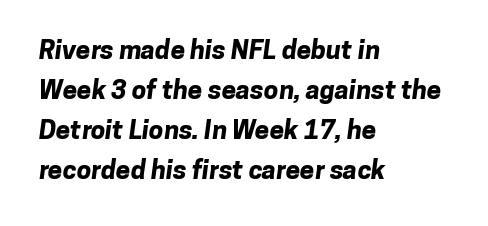
{"bold": "yes", "underline": "no", "align": "left", "line_spacing": "normal", "line_spacing_ratio": 1.54, "letter_spacing": "normal", "letter_spacing_em": 0.0, "glyph_px": 26}
